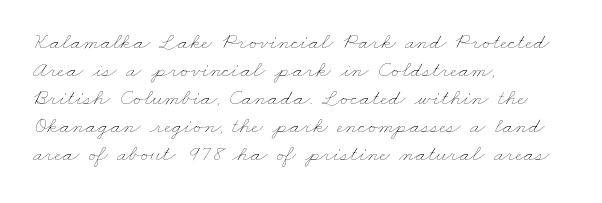
Q: Is the text bold? A: No.
Q: Is the text underlined? A: No.
Q: How is the paragraph aligned? A: Left-aligned.
Q: Is the spacing between letters normal or unusually wide? A: Normal.
